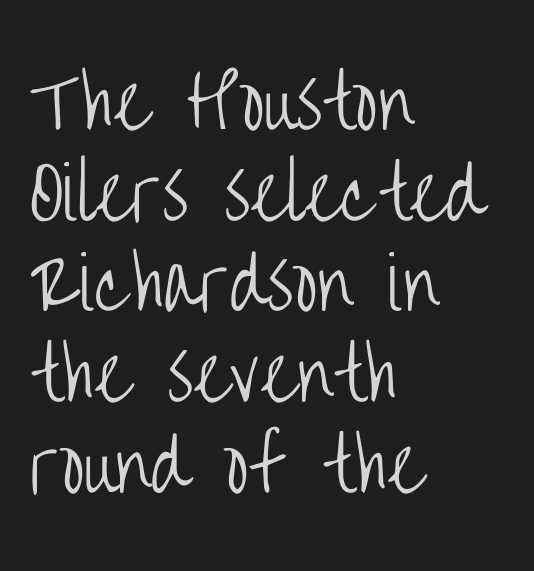
Q: Is the text bold? A: No.
Q: Is the text italic (slanted)? A: No, it is upright.
Q: Is the typeface a serif or a sans-serif typeface? A: Sans-serif.
Q: Is the text underlined? A: No.
Q: How is the paragraph aligned? A: Left-aligned.
Q: Is the spacing between letters normal or unusually wide? A: Normal.
Q: Is the spacing between lines tight, normal or loose? A: Normal.
Q: Width (condensed, normal, or wide)? A: Condensed.
Q: Stroke contrast? A: Low.
Q: x-height? A: Large.
Q: Monospaced? A: No.
